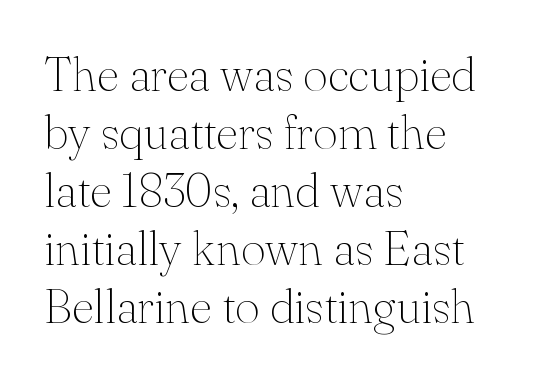
Q: Is the text bold? A: No.
Q: Is the text italic (slanted)? A: No, it is upright.
Q: Is the typeface a serif or a sans-serif typeface? A: Serif.
Q: Is the text underlined? A: No.
Q: How is the paragraph aligned? A: Left-aligned.
Q: Is the spacing between letters normal or unusually wide? A: Normal.
Q: Width (condensed, normal, or wide)? A: Normal.
Q: Stroke contrast? A: Medium.
Q: x-height? A: Small.
Q: Monospaced? A: No.
